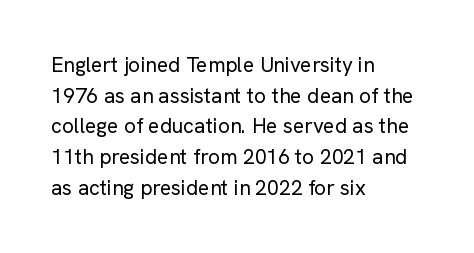
Q: Is the text bold? A: No.
Q: Is the text italic (slanted)? A: No, it is upright.
Q: Is the text underlined? A: No.
Q: How is the paragraph aligned? A: Left-aligned.
Q: Is the spacing between letters normal or unusually wide? A: Normal.
Q: Is the spacing between lines tight, normal or loose? A: Normal.
